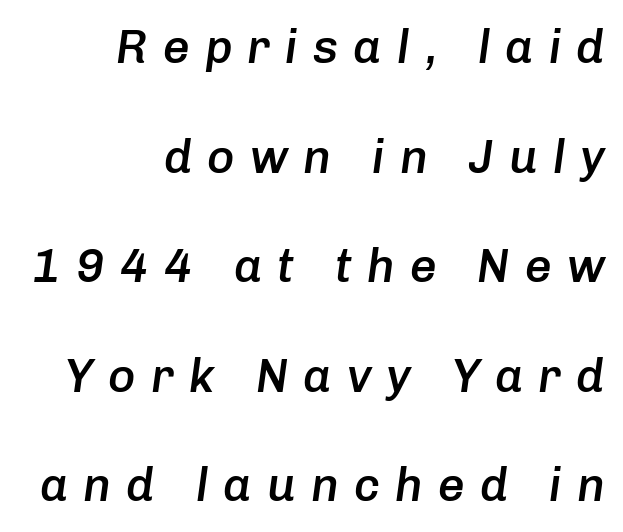
Has an underline been added? It has not. Loosely led — the rows are spread out. This is moderately heavy type, rendered in semibold. This sample has the flowing, uneven cadence of proportional lettering. The lines in this sample share a right terminus and differ only in where they begin.
